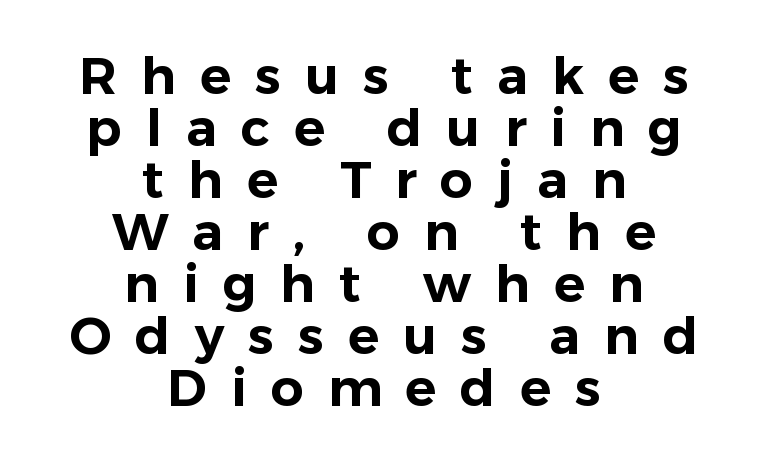
{"serif": "no", "italic": "no", "width": "normal", "stroke_contrast": "low", "x_height": "medium", "monospaced": "no", "underline": "no", "align": "center", "line_spacing": "tight", "line_spacing_ratio": 1.0, "letter_spacing": "wide", "letter_spacing_em": 0.46, "glyph_px": 52}
